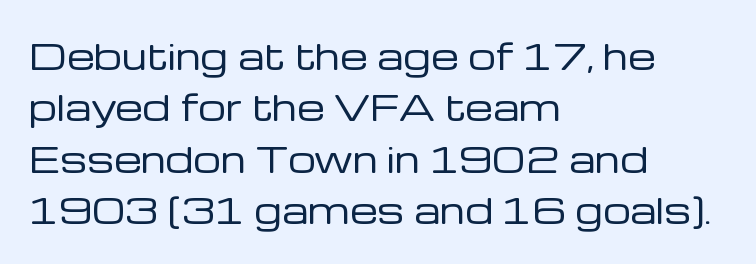
Q: Is the text bold? A: No.
Q: Is the text italic (slanted)? A: No, it is upright.
Q: Is the typeface a serif or a sans-serif typeface? A: Sans-serif.
Q: Is the text underlined? A: No.
Q: How is the paragraph aligned? A: Left-aligned.
Q: Is the spacing between letters normal or unusually wide? A: Normal.
Q: Is the spacing between lines tight, normal or loose? A: Normal.
Q: Width (condensed, normal, or wide)? A: Normal.
Q: Stroke contrast? A: Low.
Q: x-height? A: Medium.
Q: Monospaced? A: No.
